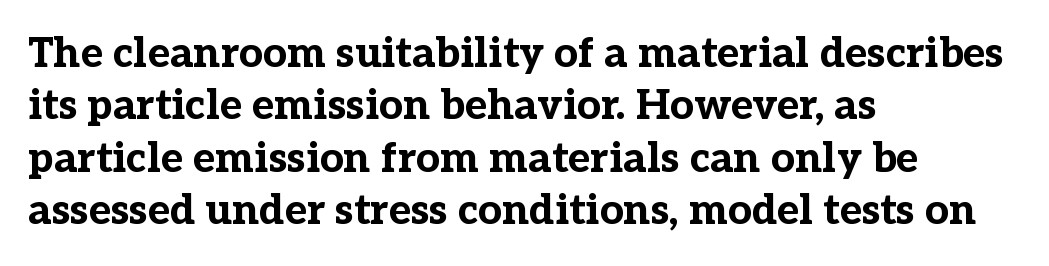
The image shows 42 px bold serif type, upright; set left-aligned, normal line spacing (1.25x), normal letter spacing, not underlined; low stroke contrast and a medium x-height.
